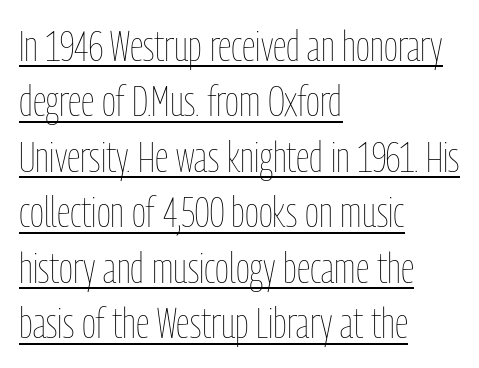
The image shows 43 px thin, condensed type, upright; set left-aligned, normal line spacing (1.29x), normal letter spacing, underlined; low stroke contrast and a medium x-height.
